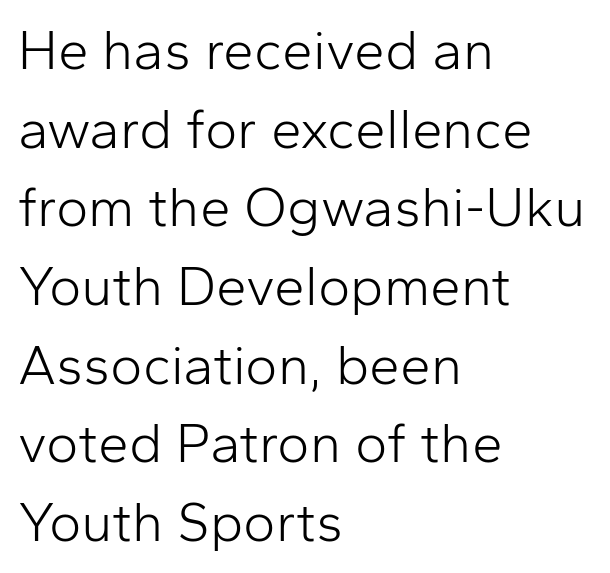
{"serif": "no", "italic": "no", "bold": "no", "weight": "light", "width": "normal", "stroke_contrast": "low", "x_height": "medium", "monospaced": "no", "underline": "no", "align": "left", "line_spacing": "normal", "line_spacing_ratio": 1.43, "letter_spacing": "normal", "letter_spacing_em": 0.0, "glyph_px": 55}
